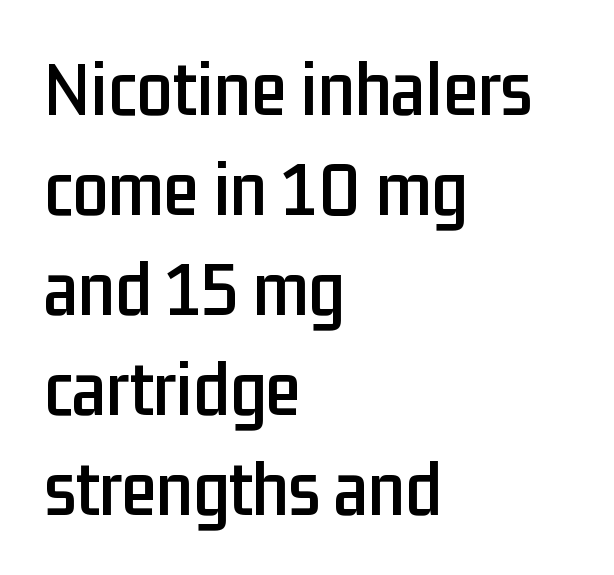
Default kerning and tracking; the words read as compact shapes. This is roman type, the default non-slanted kind. Successive baselines arrive at the customary interval. Visually the block forms a straight wall on the left and a jagged coastline on the right. This rendering features lettering with no underline.
